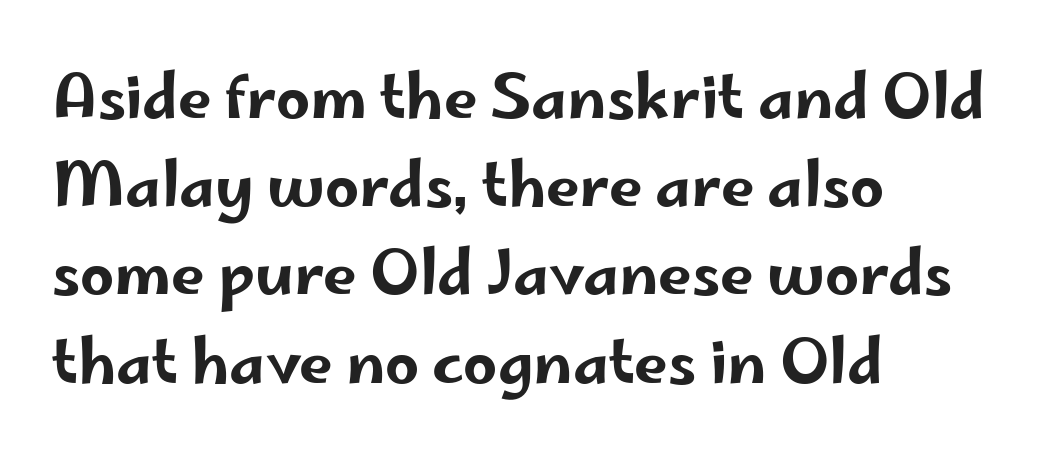
The image shows 60 px wide sans-serif type, upright; set left-aligned, normal line spacing (1.47x), normal letter spacing, not underlined; low stroke contrast and a small x-height.
